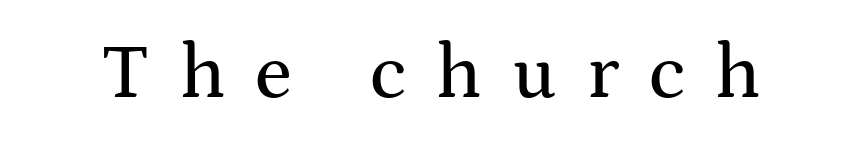
The line texture is sparse and dotted thanks to wide tracking. The type family on display is of the serif kind. Note the varied advance widths — an 'i' is clearly narrower than an 'm'. Unmarked baselines from the first word to the last. Posture: vertical.
